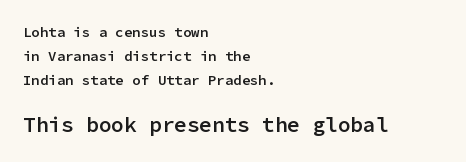
{"italic": "no", "bold": "semi", "underline": "no", "align": "left", "line_spacing": "normal", "line_spacing_ratio": 1.7, "letter_spacing": "normal", "letter_spacing_em": 0.0, "larger_block": "second", "size_ratio": 1.5, "glyph_px": 21}
